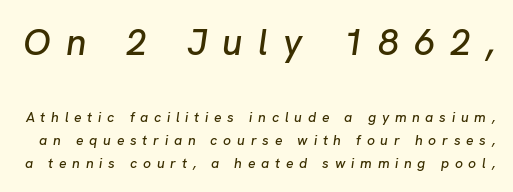
Q: Is the text italic (slanted)? A: Yes, it leans right by about 8 degrees.
Q: Is the text underlined? A: No.
Q: Is the spacing between letters normal or unusually wide? A: Unusually wide.
Q: Is the spacing between lines tight, normal or loose? A: Normal.
Q: Which block of text is set in a larger size, the first (top) or the second (bottom)? A: The first (top) one.
Q: Width (condensed, normal, or wide)? A: Normal.
Q: Stroke contrast? A: Low.
Q: x-height? A: Medium.
Q: Monospaced? A: No.
